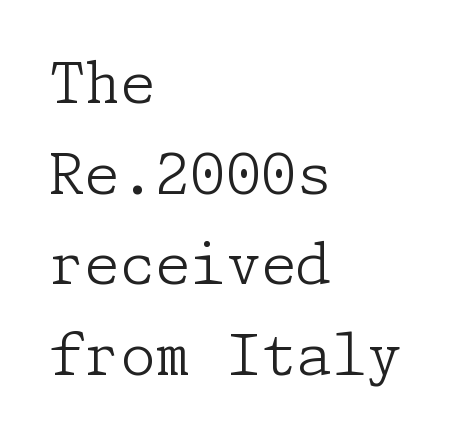
The image shows 57 px light serif type, upright; set left-aligned, normal line spacing (1.59x), normal letter spacing, not underlined; low stroke contrast and a medium x-height.
